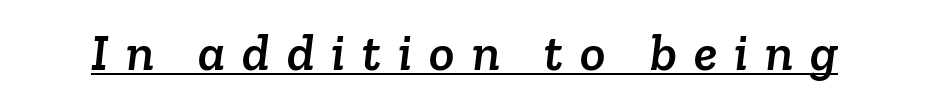
This rendering features underlined lettering. Honestly, the letter spacing is so wide it's the main thing you notice. You could not count columns in this text — the font is proportionally spaced. The font family rendered here belongs to the serif group.
